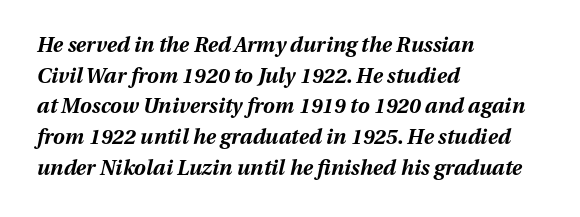
{"italic": "yes", "lean": "right", "slant_degrees": 13, "bold": "yes", "underline": "no", "align": "left", "line_spacing": "normal", "line_spacing_ratio": 1.46, "letter_spacing": "normal", "letter_spacing_em": 0.0, "glyph_px": 21}
